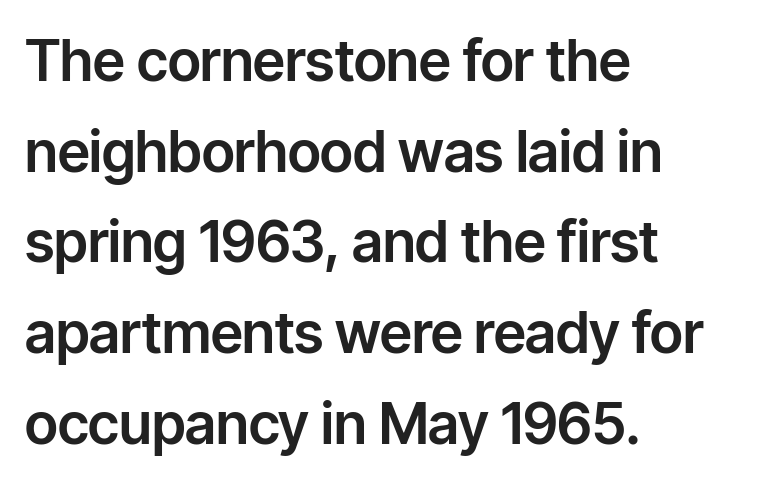
Think of a printed novel: that variable character pitch is what you see here. Ordinary non-slanted type is in use. Typographically, this falls in the sans-serif category. Lines of text with bare space underneath. Short note: letters normally spaced.
